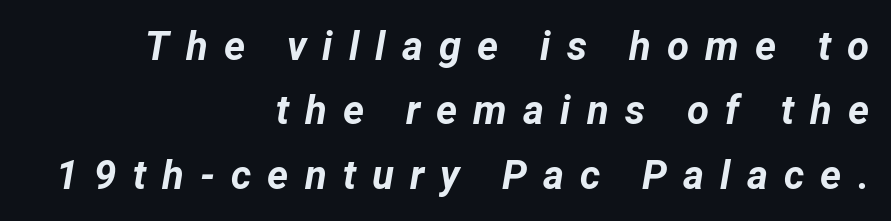
Q: Is the text bold? A: Yes.
Q: Is the text italic (slanted)? A: Yes, it leans right by about 12 degrees.
Q: Is the text underlined? A: No.
Q: How is the paragraph aligned? A: Right-aligned.
Q: Is the spacing between letters normal or unusually wide? A: Unusually wide.
Q: Is the spacing between lines tight, normal or loose? A: Normal.
Q: Width (condensed, normal, or wide)? A: Normal.
Q: Stroke contrast? A: Low.
Q: x-height? A: Medium.
Q: Monospaced? A: No.
